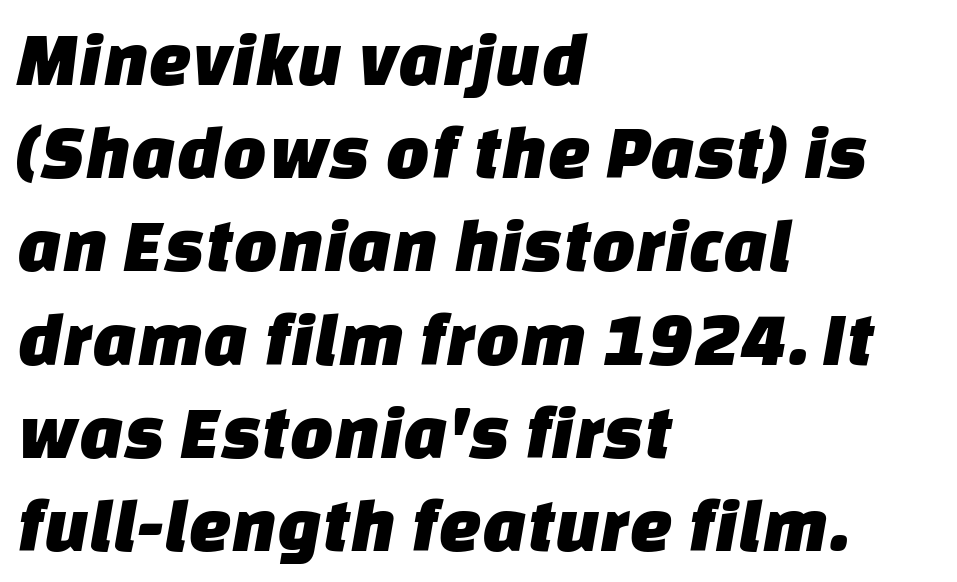
The image shows 77 px sans-serif type; set left-aligned, line spacing 1.21x, normal letter spacing, not underlined; low stroke contrast and a large x-height.
